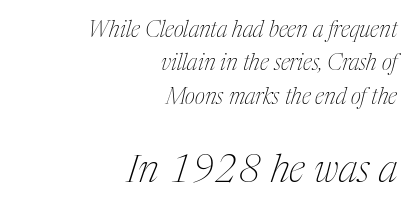
Q: Is the text bold? A: No.
Q: Is the text italic (slanted)? A: Yes, it leans right by about 17 degrees.
Q: Is the typeface a serif or a sans-serif typeface? A: Serif.
Q: Is the text underlined? A: No.
Q: How is the paragraph aligned? A: Right-aligned.
Q: Is the spacing between letters normal or unusually wide? A: Normal.
Q: Is the spacing between lines tight, normal or loose? A: Normal.
Q: Which block of text is set in a larger size, the first (top) or the second (bottom)? A: The second (bottom) one.
Q: Width (condensed, normal, or wide)? A: Condensed.
Q: Stroke contrast? A: Medium.
Q: x-height? A: Medium.
Q: Monospaced? A: No.
